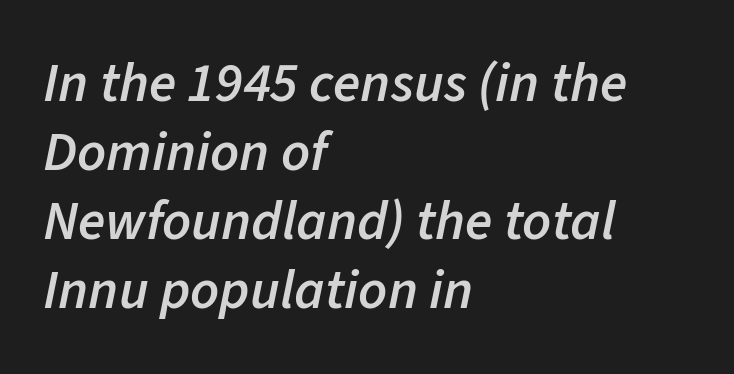
{"italic": "yes", "lean": "right", "slant_degrees": 11, "bold": "semi", "weight": "semibold", "width": "normal", "stroke_contrast": "low", "x_height": "medium", "monospaced": "no", "underline": "no", "align": "left", "line_spacing_ratio": 1.23, "letter_spacing": "normal", "letter_spacing_em": 0.0, "glyph_px": 56}
